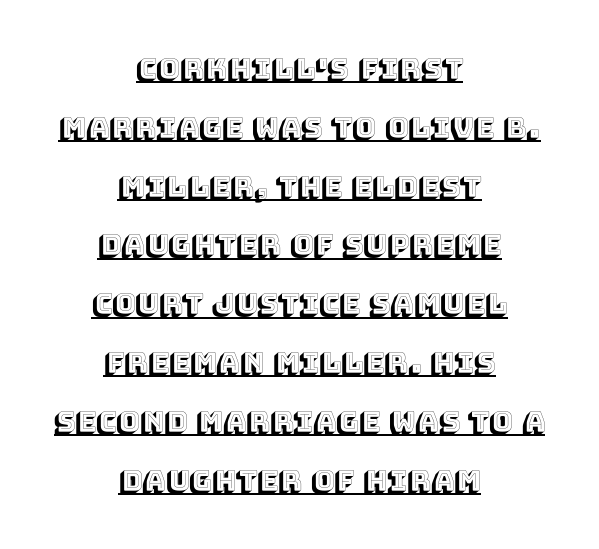
A typesetter would call this leading open, well beyond the default. Think of a printed novel: that variable character pitch is what you see here. Letter spacing: default. These lines are centered, leaving both edges ragged. If you drew a line through each stem, it would be perfectly vertical. Looks like someone drew a line under every word here.
